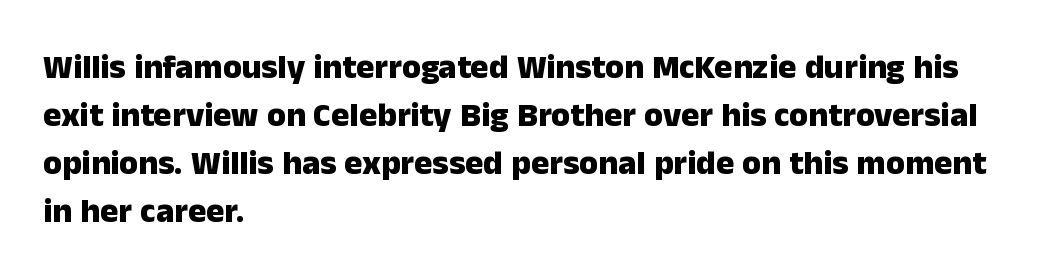
The image shows 34 px heavy sans-serif type, upright; set left-aligned, normal line spacing (1.41x), normal letter spacing, not underlined; low stroke contrast and a medium x-height.
